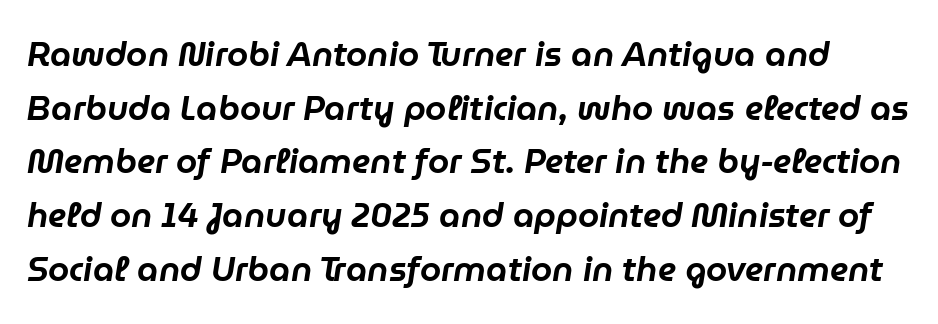
Q: Is the text italic (slanted)? A: Yes, it leans right by about 9 degrees.
Q: Is the text underlined? A: No.
Q: Is the spacing between letters normal or unusually wide? A: Normal.
Q: Is the spacing between lines tight, normal or loose? A: Normal.
Q: Width (condensed, normal, or wide)? A: Normal.
Q: Stroke contrast? A: Low.
Q: x-height? A: Medium.
Q: Monospaced? A: No.
